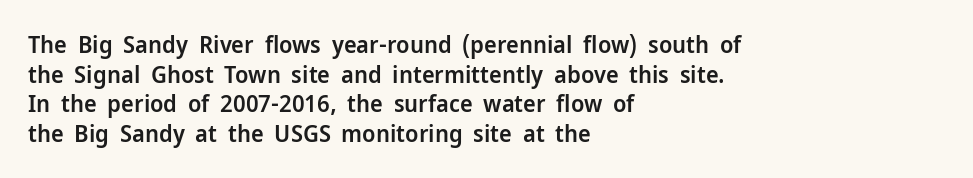
The image shows 24 px text type, upright; set left-aligned, line spacing 1.23x, normal letter spacing, not underlined.
